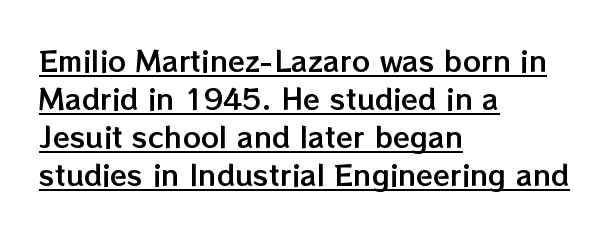
This sample carries an underscore along the baseline area. The rendering uses natural spacing where letterforms have individual widths. Unlike italic type, these characters show no tilt at all. These lines stack with their left ends in a neat column.
